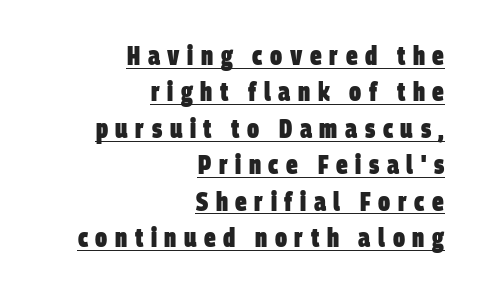
The text block is weighted toward the right margin, trailing off unevenly leftward. Every word sits above its own underline. Honestly, the letter spacing is so wide it's the main thing you notice. Normally led — the rows are evenly, conventionally spaced. The strokes are fattened all the way to bold.
